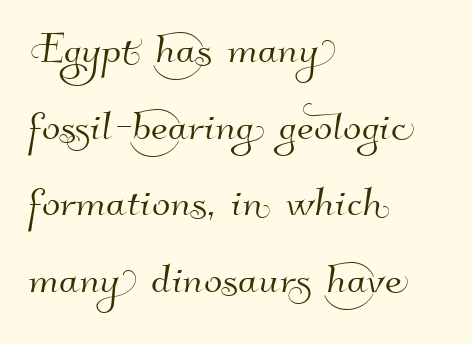
Q: Is the typeface a serif or a sans-serif typeface? A: Sans-serif.
Q: Is the text underlined? A: No.
Q: How is the paragraph aligned? A: Left-aligned.
Q: Is the spacing between letters normal or unusually wide? A: Normal.
Q: Is the spacing between lines tight, normal or loose? A: Normal.
Q: Width (condensed, normal, or wide)? A: Normal.
Q: Stroke contrast? A: High.
Q: x-height? A: Small.
Q: Monospaced? A: No.
